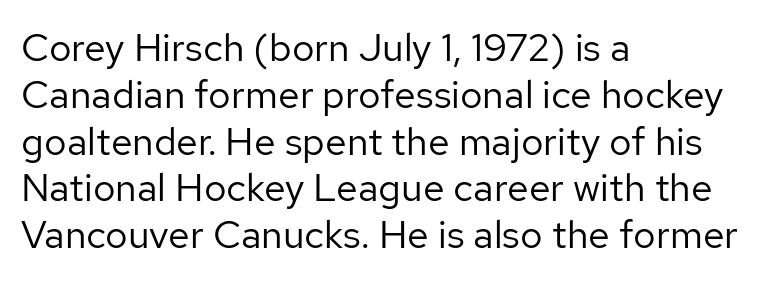
The ragged edge is on the right, which tells us the setting is flush left. Clear beneath every line of the passage. The letters advance in unequal steps, a hallmark of proportional type. Short note: letters normally spaced.
